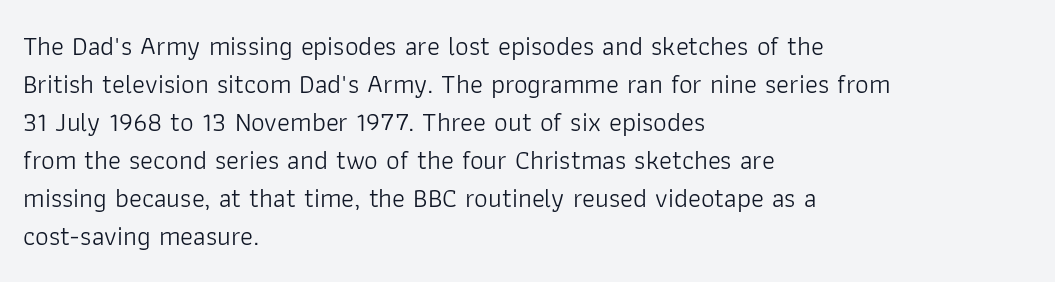
{"italic": "no", "bold": "no", "underline": "no", "align": "left", "line_spacing": "normal", "line_spacing_ratio": 1.41, "letter_spacing": "normal", "letter_spacing_em": 0.0, "glyph_px": 27}
